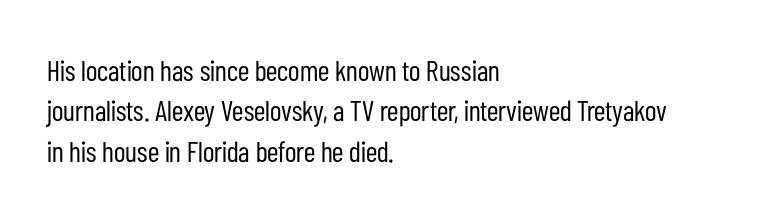
{"serif": "no", "italic": "no", "bold": "no", "weight": "regular", "width": "condensed", "stroke_contrast": "low", "x_height": "medium", "monospaced": "no", "underline": "no", "align": "left", "line_spacing": "normal", "line_spacing_ratio": 1.39, "letter_spacing": "normal", "letter_spacing_em": 0.0, "glyph_px": 29}
